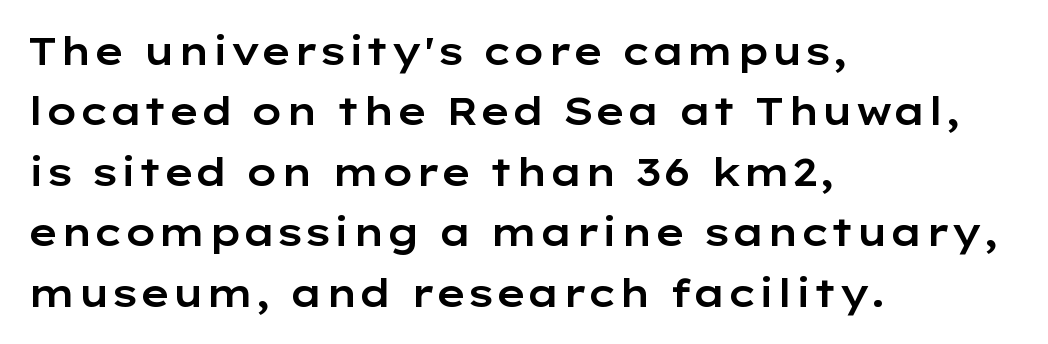
The image shows 38 px wide sans-serif type, upright; set left-aligned, normal line spacing (1.59x), normal letter spacing, not underlined; low stroke contrast and a medium x-height.
